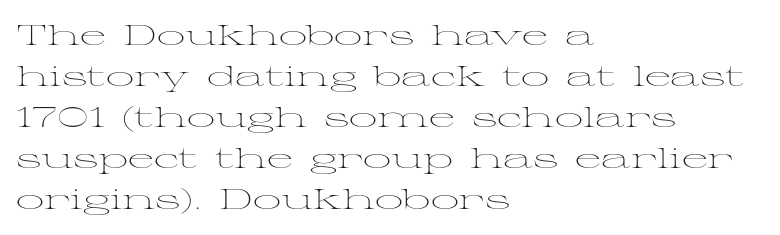
Q: Is the text bold? A: No.
Q: Is the text italic (slanted)? A: No, it is upright.
Q: Is the typeface a serif or a sans-serif typeface? A: Serif.
Q: Is the text underlined? A: No.
Q: How is the paragraph aligned? A: Left-aligned.
Q: Is the spacing between letters normal or unusually wide? A: Normal.
Q: Is the spacing between lines tight, normal or loose? A: Normal.
Q: Width (condensed, normal, or wide)? A: Wide.
Q: Stroke contrast? A: Medium.
Q: x-height? A: Medium.
Q: Monospaced? A: No.
